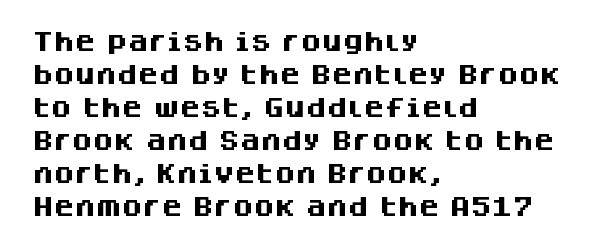
Q: Is the text bold? A: Yes.
Q: Is the text italic (slanted)? A: No, it is upright.
Q: Is the text underlined? A: No.
Q: How is the paragraph aligned? A: Left-aligned.
Q: Is the spacing between letters normal or unusually wide? A: Normal.
Q: Is the spacing between lines tight, normal or loose? A: Normal.
